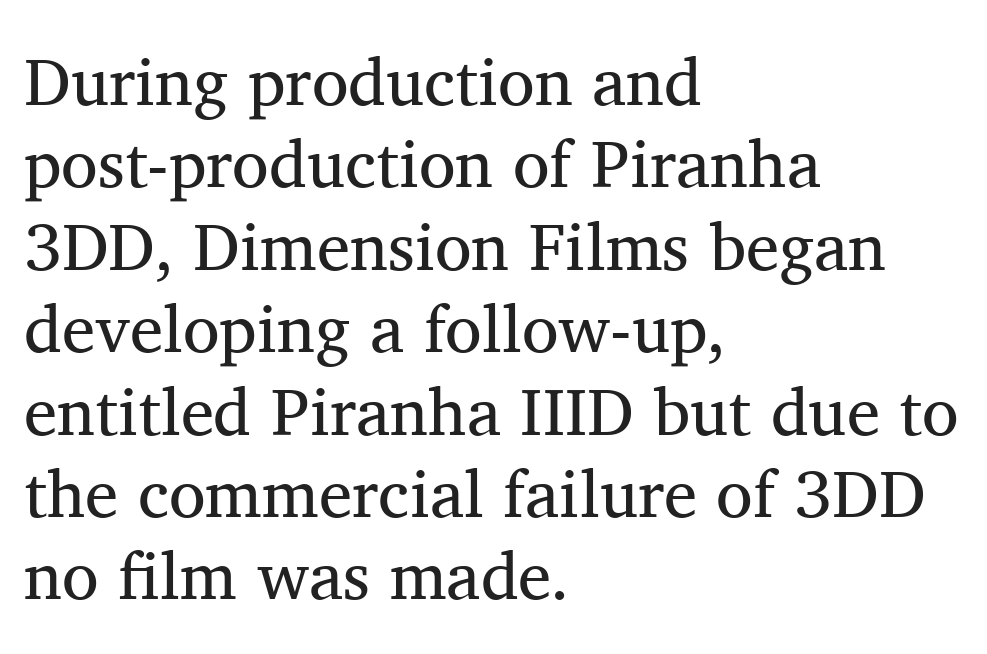
Q: Is the text bold? A: No.
Q: Is the text italic (slanted)? A: No, it is upright.
Q: Is the typeface a serif or a sans-serif typeface? A: Serif.
Q: Is the text underlined? A: No.
Q: How is the paragraph aligned? A: Left-aligned.
Q: Is the spacing between letters normal or unusually wide? A: Normal.
Q: Width (condensed, normal, or wide)? A: Normal.
Q: Stroke contrast? A: Medium.
Q: x-height? A: Medium.
Q: Monospaced? A: No.
